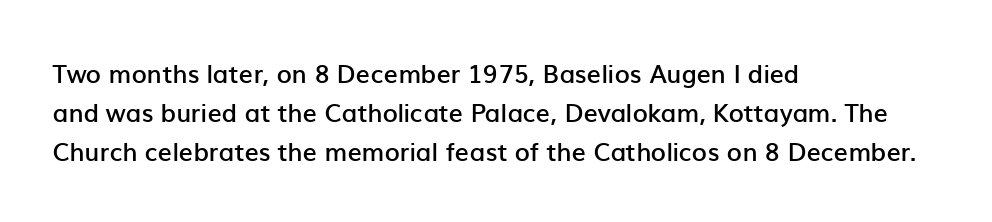
The image shows 25 px text type, upright; set left-aligned, normal line spacing (1.56x), normal letter spacing, not underlined.
